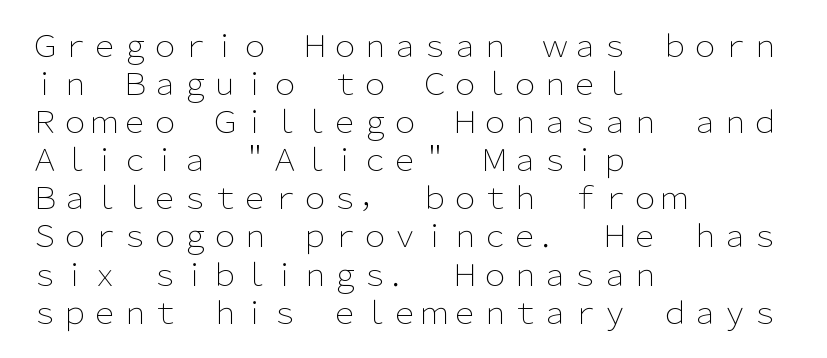
A clean baseline with only descenders dipping below it. A typesetter would mark this as roman, not italic. Looks like regular typesetting: each glyph gets only the width it needs. Compared with typical paragraphs, the rows here are spaced about the same. The passage shown is typeset with a sans-serif family.
